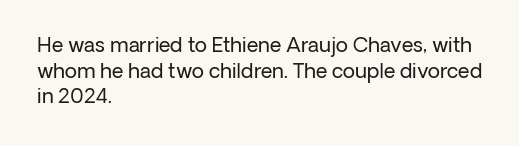
Q: Is the text bold? A: No.
Q: Is the text italic (slanted)? A: No, it is upright.
Q: Is the text underlined? A: No.
Q: How is the paragraph aligned? A: Left-aligned.
Q: Is the spacing between letters normal or unusually wide? A: Normal.
Q: Is the spacing between lines tight, normal or loose? A: Normal.
